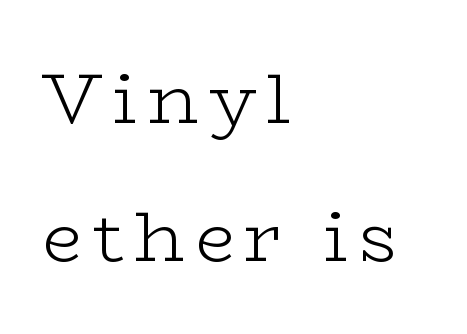
Q: Is the text bold? A: No.
Q: Is the text italic (slanted)? A: No, it is upright.
Q: Is the typeface a serif or a sans-serif typeface? A: Serif.
Q: Is the text underlined? A: No.
Q: How is the paragraph aligned? A: Left-aligned.
Q: Is the spacing between lines tight, normal or loose? A: Loose.
Q: Width (condensed, normal, or wide)? A: Wide.
Q: Stroke contrast? A: Low.
Q: x-height? A: Medium.
Q: Monospaced? A: No.
